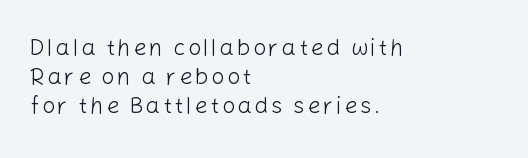
{"italic": "no", "bold": "no", "underline": "no", "align": "left", "line_spacing": "normal", "line_spacing_ratio": 1.27, "glyph_px": 23}
